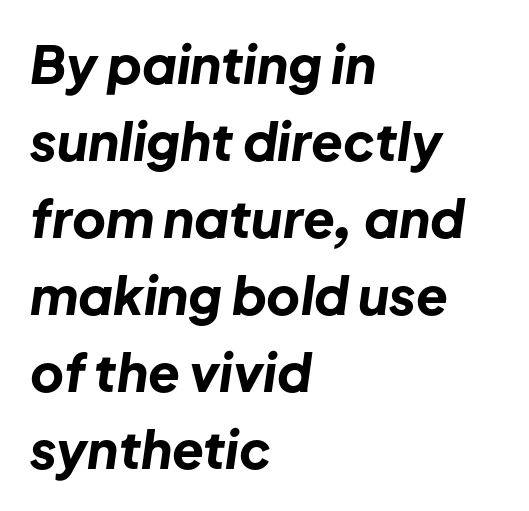
Caption: bold face, heavy strokes. The passage shown is not underscored anywhere. Summary of vertical rhythm: regular, with standard interline spacing. A typesetter would call this proportional, since set widths differ per character. These lines are set flush left with a ragged right edge. Letter spacing: default.
